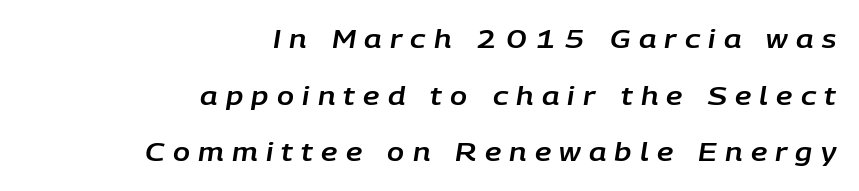
Characters are canted at an angle relative to the baseline's perpendicular. Leading: increased. The type is letterspaced generously, with wide tracking. Anything drawn beneath the words? Only blank space. The typesetter chose a ragged-left arrangement here.
